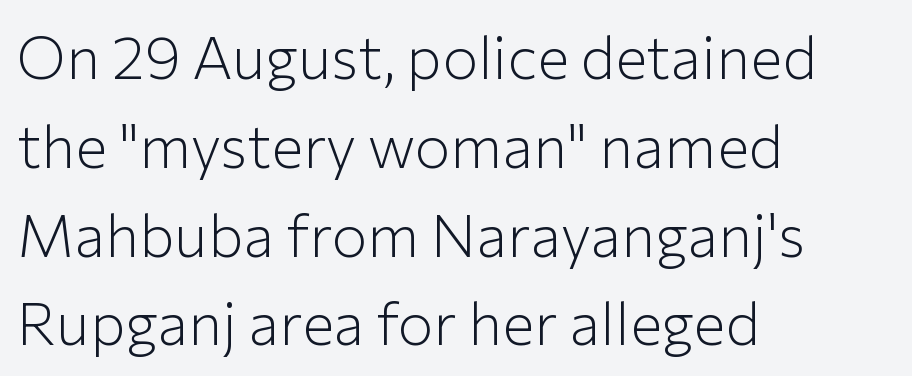
The image shows 60 px light sans-serif type, upright; set left-aligned, normal line spacing (1.48x), normal letter spacing, not underlined; low stroke contrast and a medium x-height.
